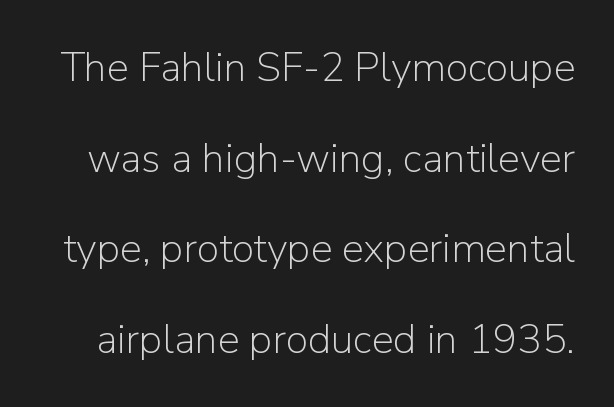
The image shows 41 px light sans-serif type, upright; set loose line spacing (2.21x), normal letter spacing, not underlined; low stroke contrast and a medium x-height.
